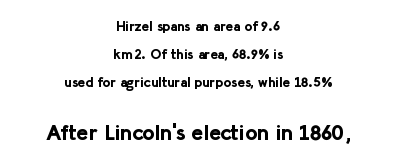
Horizontal bands of white between lines are thick stripes. On the weight axis this lands at bold, roughly 700. Look at the glyph heights: the lower group is clearly the bigger setting. The strip under each line holds only bare page. Line starts and ends both wander, symmetrically.
